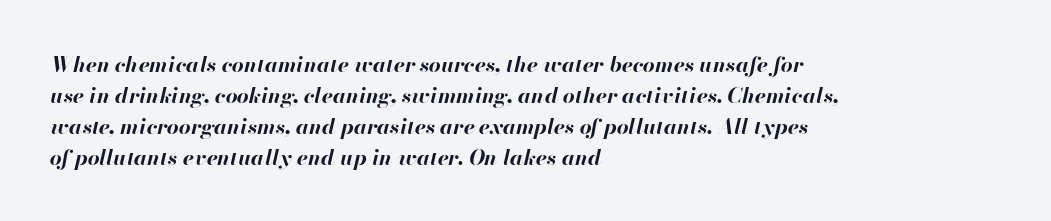
Quick note: interline space is typical. Weight: bold. Check under the words: just untouched page. Designer's note — italics engaged. This rendering leaves character spacing at its baseline value.
